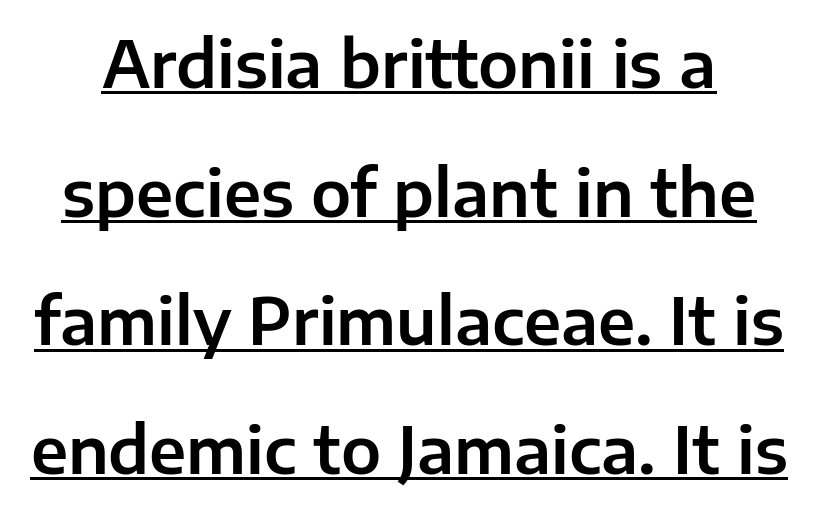
Q: Is the text italic (slanted)? A: No, it is upright.
Q: Is the typeface a serif or a sans-serif typeface? A: Sans-serif.
Q: Is the text underlined? A: Yes.
Q: Is the spacing between letters normal or unusually wide? A: Normal.
Q: Is the spacing between lines tight, normal or loose? A: Loose.
Q: Width (condensed, normal, or wide)? A: Normal.
Q: Stroke contrast? A: Low.
Q: x-height? A: Medium.
Q: Monospaced? A: No.
